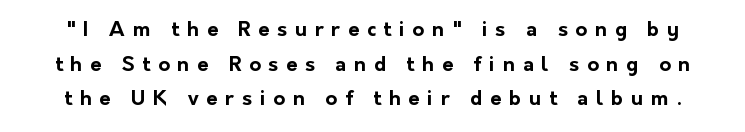
{"italic": "no", "bold": "yes", "underline": "no", "line_spacing_ratio": 1.73, "letter_spacing": "wide", "letter_spacing_em": 0.39, "glyph_px": 20}
